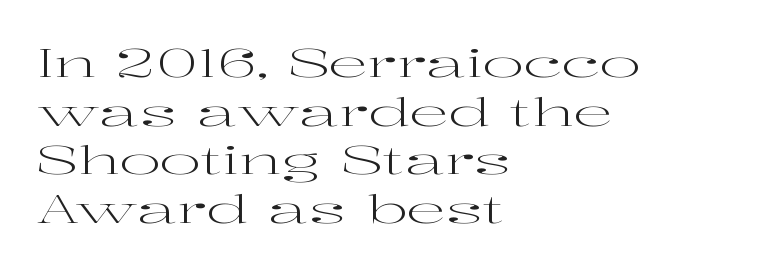
{"serif": "yes", "italic": "no", "bold": "no", "weight": "regular", "width": "wide", "stroke_contrast": "high", "x_height": "medium", "monospaced": "no", "underline": "no", "align": "left", "line_spacing": "normal", "line_spacing_ratio": 1.25, "letter_spacing": "normal", "letter_spacing_em": 0.0, "glyph_px": 39}
